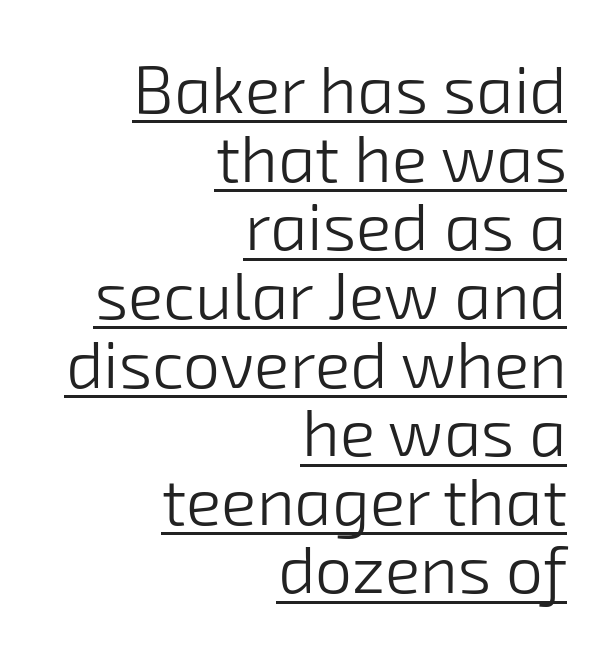
The image shows 66 px light sans-serif type; set right-aligned, tight line spacing (1.04x), normal letter spacing, underlined; low stroke contrast and a medium x-height.
